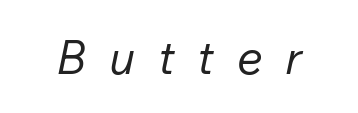
How are the letters spaced? Widely, with obvious added tracking. Stems here are at most as thick as an everyday book face. The baseline area is clear. The face used here is proportionally spaced, like ordinary book or web type. Tall strokes in this sample are angled rather than plumb.
